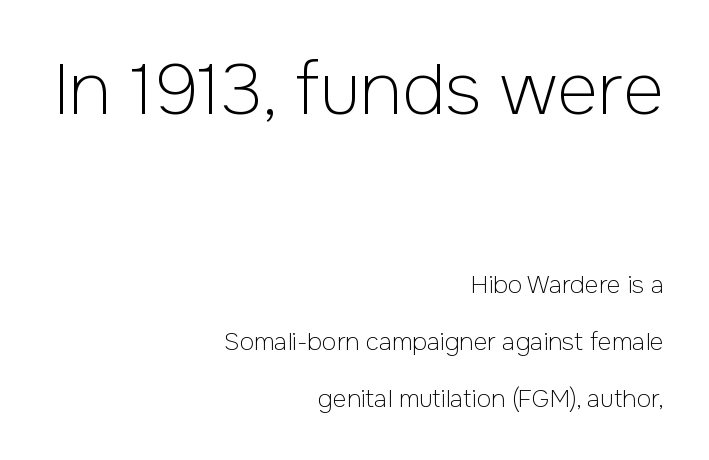
The image shows 71 px light sans-serif type, upright; set right-aligned, loose line spacing (2.36x), normal letter spacing, not underlined; the first (top) block is 2.96x larger; low stroke contrast and a medium x-height.
